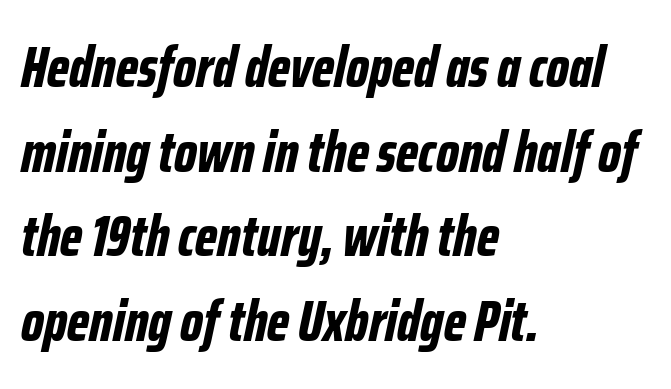
{"italic": "yes", "lean": "right", "slant_degrees": 12, "bold": "yes", "weight": "bold", "width": "condensed", "stroke_contrast": "low", "x_height": "medium", "monospaced": "no", "underline": "no", "align": "left", "line_spacing": "normal", "line_spacing_ratio": 1.46, "letter_spacing": "normal", "letter_spacing_em": 0.0, "glyph_px": 58}
